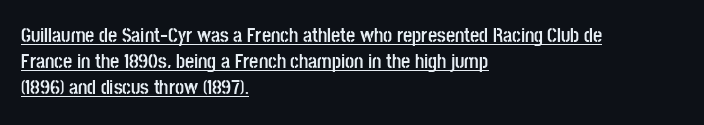
{"italic": "no", "bold": "yes", "underline": "yes", "align": "left", "line_spacing": "normal", "line_spacing_ratio": 1.29, "letter_spacing": "normal", "letter_spacing_em": 0.0, "glyph_px": 20}
